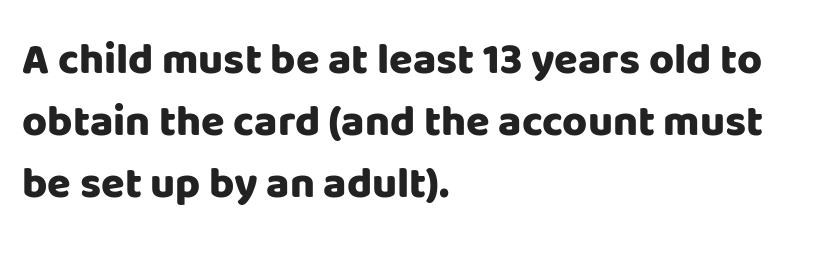
It's the straight-up-and-down kind of type. Reading down the column, the eye jumps a familiar distance to each next line. Each row of text sits above clean, open space. Here the glyphs are tracked normally, forming tight word shapes.
